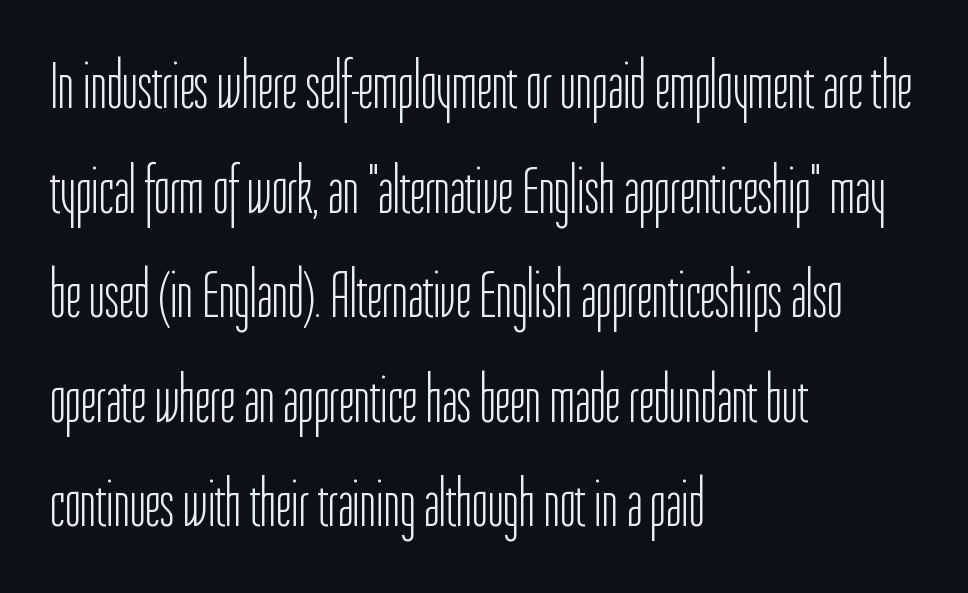
Q: Is the text bold? A: No.
Q: Is the text italic (slanted)? A: No, it is upright.
Q: Is the typeface a serif or a sans-serif typeface? A: Sans-serif.
Q: Is the text underlined? A: No.
Q: How is the paragraph aligned? A: Left-aligned.
Q: Is the spacing between letters normal or unusually wide? A: Normal.
Q: Is the spacing between lines tight, normal or loose? A: Normal.
Q: Width (condensed, normal, or wide)? A: Condensed.
Q: Stroke contrast? A: Low.
Q: x-height? A: Medium.
Q: Monospaced? A: No.
